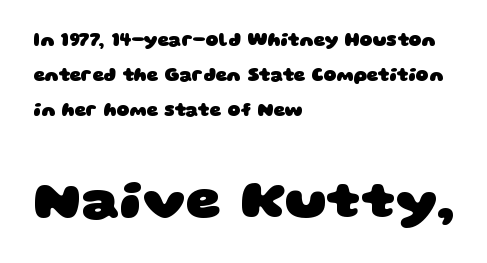
Q: Is the text bold? A: Yes.
Q: Is the typeface a serif or a sans-serif typeface? A: Sans-serif.
Q: Is the text underlined? A: No.
Q: How is the paragraph aligned? A: Left-aligned.
Q: Is the spacing between letters normal or unusually wide? A: Normal.
Q: Is the spacing between lines tight, normal or loose? A: Loose.
Q: Which block of text is set in a larger size, the first (top) or the second (bottom)? A: The second (bottom) one.
Q: Width (condensed, normal, or wide)? A: Wide.
Q: Stroke contrast? A: Low.
Q: x-height? A: Large.
Q: Monospaced? A: No.
